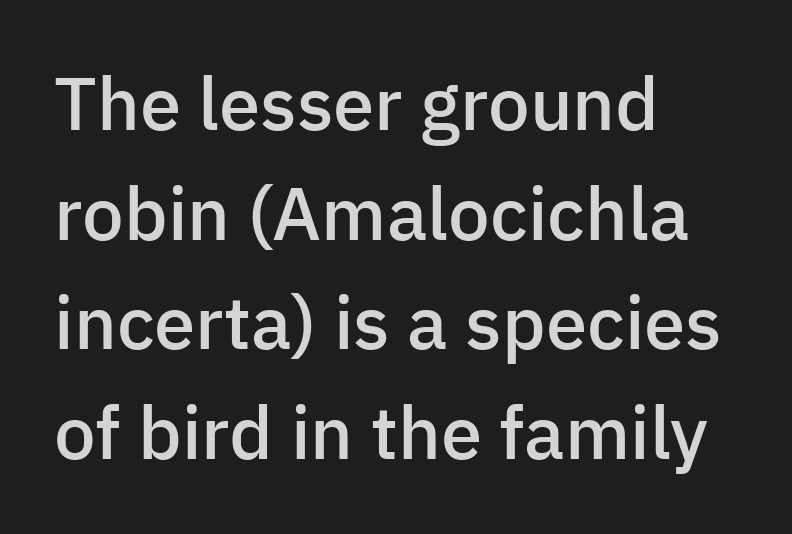
A typesetter would call this zero additional tracking. Casual observation: everything's shoved over to the left. Posture: vertical. Horizontal bands of white between lines are of average thickness.
